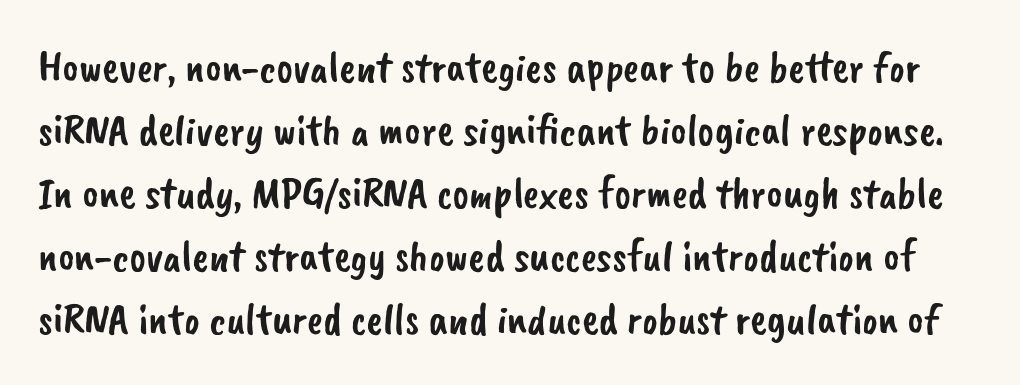
{"serif": "no", "width": "normal", "stroke_contrast": "low", "x_height": "small", "monospaced": "no", "underline": "no", "line_spacing": "normal", "line_spacing_ratio": 1.43, "letter_spacing": "normal", "letter_spacing_em": 0.0, "glyph_px": 44}
